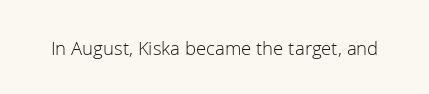
Q: Is the text bold? A: No.
Q: Is the text italic (slanted)? A: No, it is upright.
Q: Is the text underlined? A: No.
Q: Is the spacing between letters normal or unusually wide? A: Normal.
